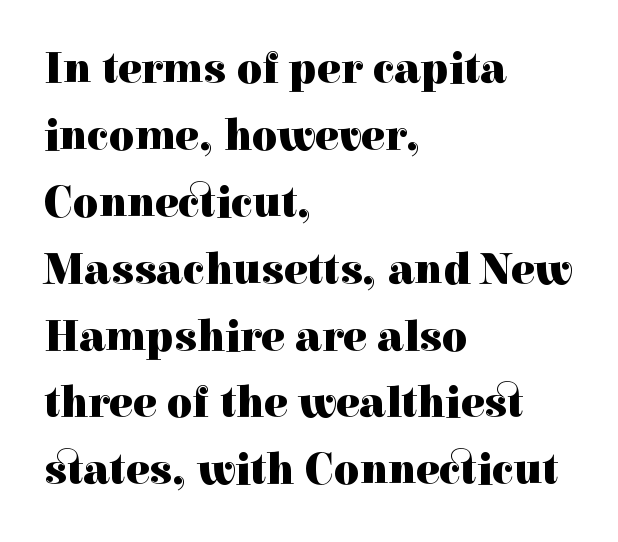
The image shows 44 px heavy serif type, upright; set left-aligned, normal line spacing (1.52x), normal letter spacing, not underlined; a medium x-height.
